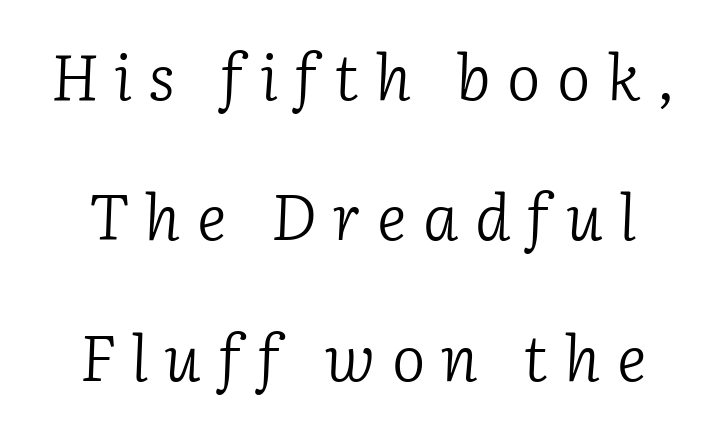
The image shows 63 px light serif type, italic (leaning right); set centered, loose line spacing (2.23x), unusually wide letter spacing (+0.26 em), not underlined; low stroke contrast and a medium x-height.
